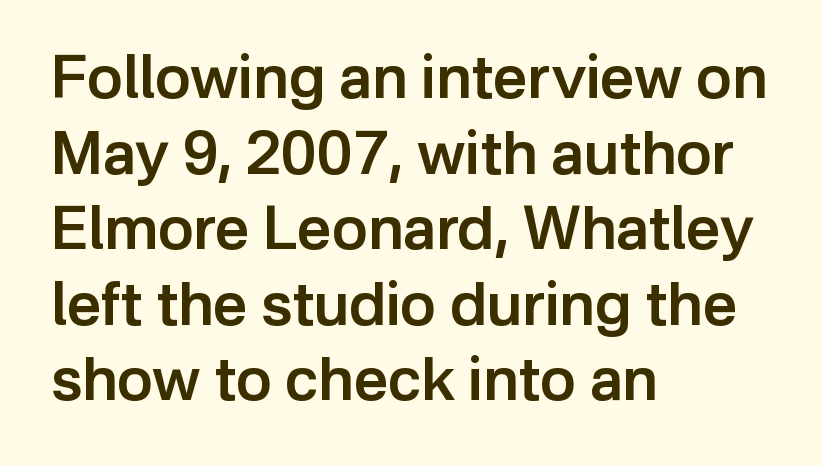
{"serif": "no", "italic": "no", "bold": "semi", "weight": "semibold", "width": "normal", "stroke_contrast": "low", "x_height": "medium", "monospaced": "no", "underline": "no", "align": "left", "line_spacing": "normal", "line_spacing_ratio": 1.26, "letter_spacing": "normal", "letter_spacing_em": 0.0, "glyph_px": 60}
